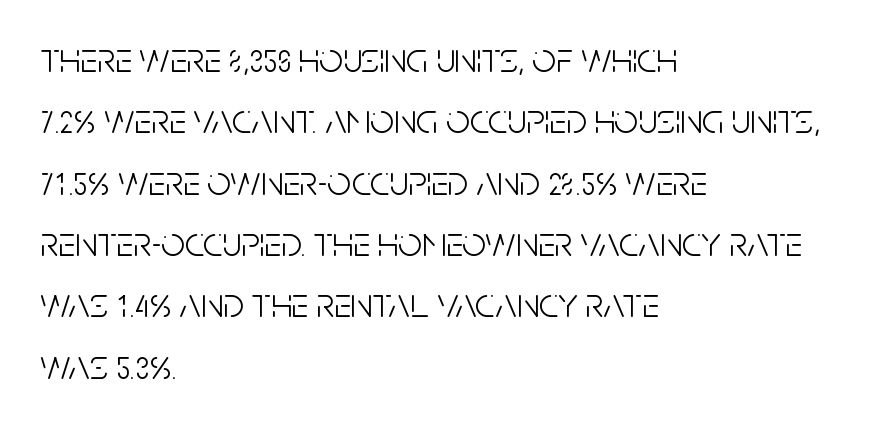
The image shows 42 px light, condensed sans-serif type, upright; set left-aligned, normal line spacing (1.46x), normal letter spacing, not underlined; low stroke contrast and a large x-height.
